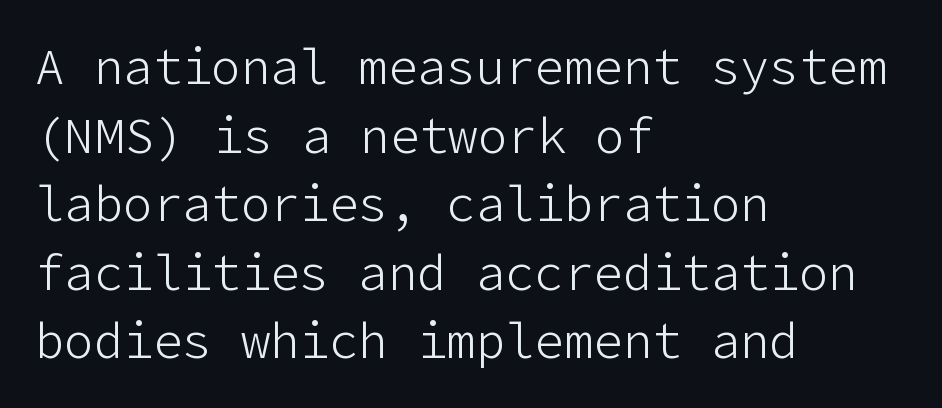
Q: Is the text bold? A: No.
Q: Is the text italic (slanted)? A: No, it is upright.
Q: Is the typeface a serif or a sans-serif typeface? A: Sans-serif.
Q: Is the text underlined? A: No.
Q: How is the paragraph aligned? A: Left-aligned.
Q: Is the spacing between letters normal or unusually wide? A: Normal.
Q: Is the spacing between lines tight, normal or loose? A: Normal.
Q: Width (condensed, normal, or wide)? A: Normal.
Q: Stroke contrast? A: Low.
Q: x-height? A: Medium.
